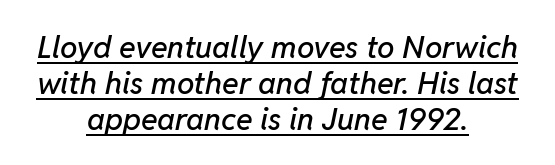
{"italic": "yes", "lean": "right", "slant_degrees": 11, "width": "normal", "stroke_contrast": "low", "x_height": "medium", "monospaced": "no", "underline": "yes", "align": "center", "line_spacing_ratio": 1.16, "letter_spacing": "normal", "letter_spacing_em": 0.0, "glyph_px": 31}
